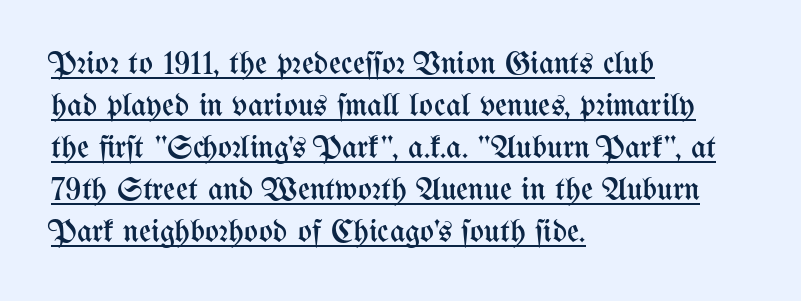
Q: Is the text bold? A: No.
Q: Is the text italic (slanted)? A: No, it is upright.
Q: Is the text underlined? A: Yes.
Q: How is the paragraph aligned? A: Left-aligned.
Q: Is the spacing between letters normal or unusually wide? A: Normal.
Q: Is the spacing between lines tight, normal or loose? A: Normal.
Q: Width (condensed, normal, or wide)? A: Condensed.
Q: Stroke contrast? A: Medium.
Q: x-height? A: Medium.
Q: Monospaced? A: No.
